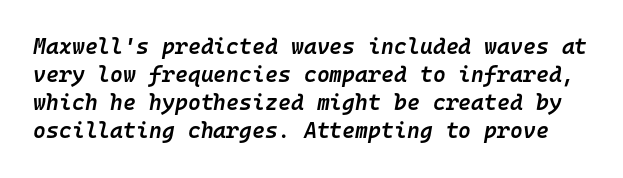
Q: Is the text bold? A: Semi-bold.
Q: Is the text italic (slanted)? A: Yes, it leans right by about 10 degrees.
Q: Is the text underlined? A: No.
Q: Is the spacing between letters normal or unusually wide? A: Normal.
Q: Is the spacing between lines tight, normal or loose? A: Normal.
